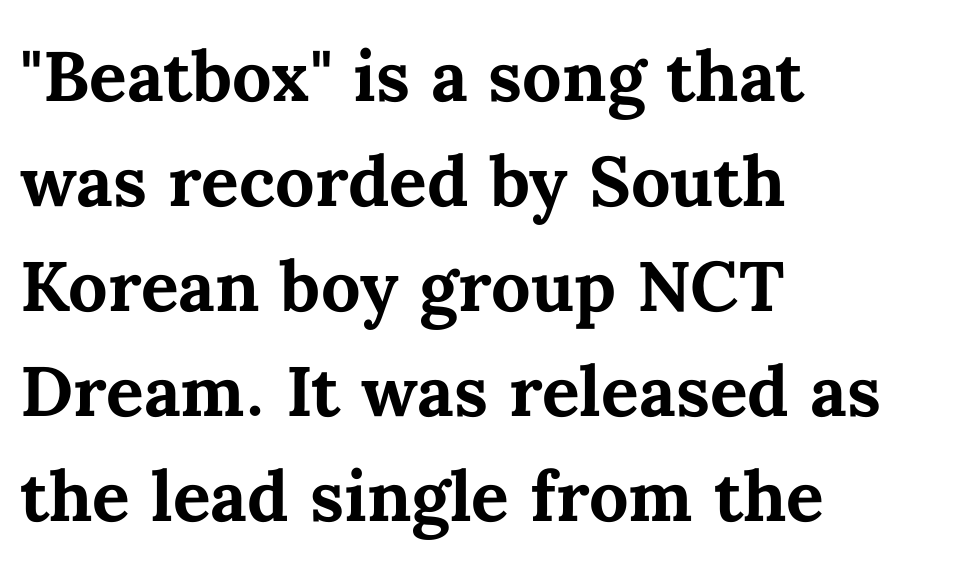
The image shows 70 px bold type, upright; set left-aligned, normal line spacing (1.5x), normal letter spacing, not underlined; medium stroke contrast and a medium x-height.
